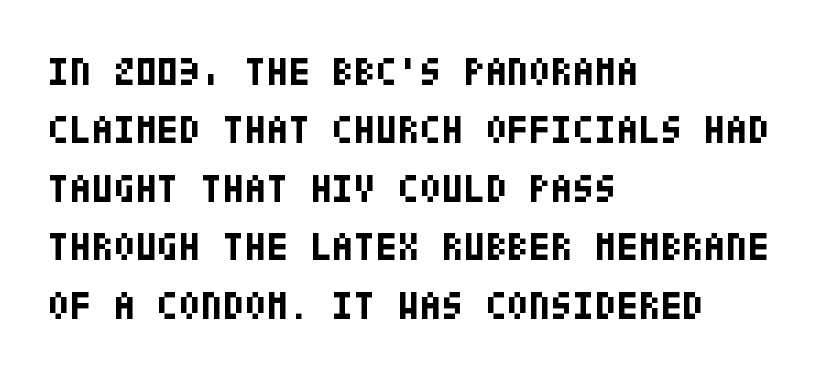
{"serif": "no", "italic": "no", "bold": "yes", "weight": "bold", "width": "condensed", "stroke_contrast": "low", "x_height": "large", "underline": "no", "align": "left", "line_spacing": "normal", "line_spacing_ratio": 1.46, "letter_spacing": "normal", "letter_spacing_em": 0.0, "glyph_px": 40}
